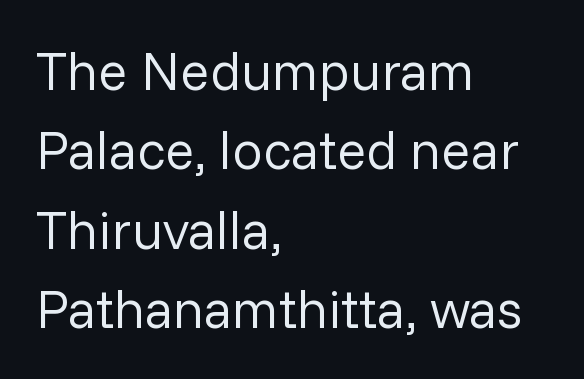
Q: Is the text bold? A: No.
Q: Is the text italic (slanted)? A: No, it is upright.
Q: Is the typeface a serif or a sans-serif typeface? A: Sans-serif.
Q: Is the text underlined? A: No.
Q: How is the paragraph aligned? A: Left-aligned.
Q: Is the spacing between letters normal or unusually wide? A: Normal.
Q: Is the spacing between lines tight, normal or loose? A: Normal.
Q: Width (condensed, normal, or wide)? A: Normal.
Q: Stroke contrast? A: Low.
Q: x-height? A: Medium.
Q: Monospaced? A: No.
